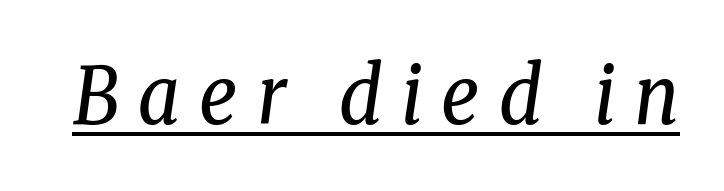
The image shows 80 px regular-weight, condensed serif type, italic (leaning right); set unusually wide letter spacing (+0.24 em), underlined; low stroke contrast and a medium x-height.
